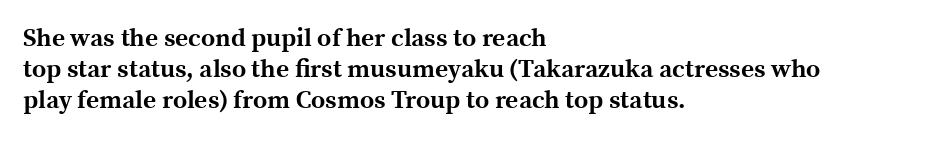
Q: Is the text bold? A: Yes.
Q: Is the text italic (slanted)? A: No, it is upright.
Q: Is the text underlined? A: No.
Q: How is the paragraph aligned? A: Left-aligned.
Q: Is the spacing between letters normal or unusually wide? A: Normal.
Q: Is the spacing between lines tight, normal or loose? A: Normal.
